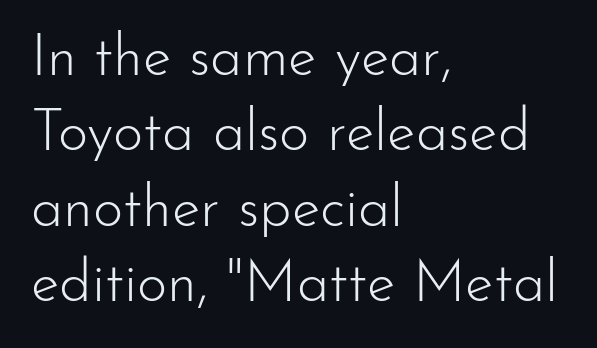
Spacing between characters is what you'd get straight out of the box. Are there feet on the stems? There aren't — it's a sans. The rows are spaced the way most documents space them. Every stem runs plumb, perpendicular to the baseline. Layout note: lines flush left.
